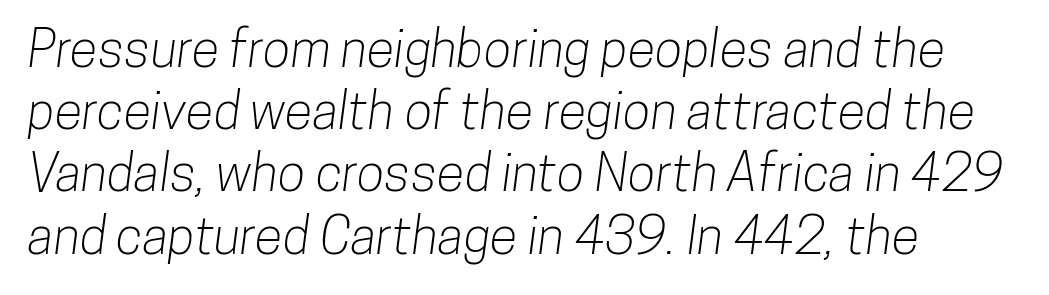
Q: Is the typeface a serif or a sans-serif typeface? A: Sans-serif.
Q: Is the text underlined? A: No.
Q: How is the paragraph aligned? A: Left-aligned.
Q: Is the spacing between letters normal or unusually wide? A: Normal.
Q: Width (condensed, normal, or wide)? A: Condensed.
Q: Stroke contrast? A: Low.
Q: x-height? A: Medium.
Q: Monospaced? A: No.
